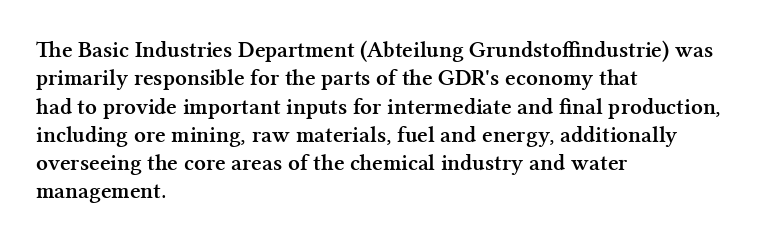
Q: Is the text bold? A: Yes.
Q: Is the text italic (slanted)? A: No, it is upright.
Q: Is the text underlined? A: No.
Q: How is the paragraph aligned? A: Left-aligned.
Q: Is the spacing between letters normal or unusually wide? A: Normal.
